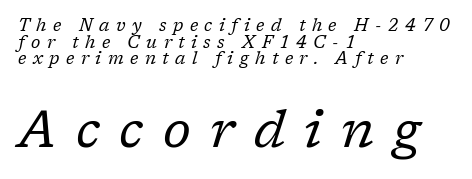
The image shows 51 px regular-weight serif type, italic (leaning right); set left-aligned, tight line spacing (0.98x), unusually wide letter spacing (+0.38 em), not underlined; the second (bottom) block is 3.0x larger; low stroke contrast and a medium x-height.
